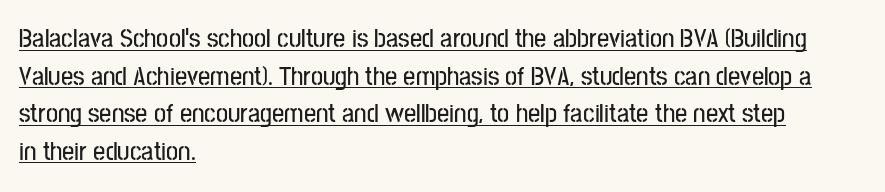
Italic? Not at all — the glyphs are vertical. There is no visible air inserted between adjacent glyphs. Has an underline been added? It has. Is the block centered? No — it sits flush against the left margin. In terms of leading, this rendering sits right in the middle.
